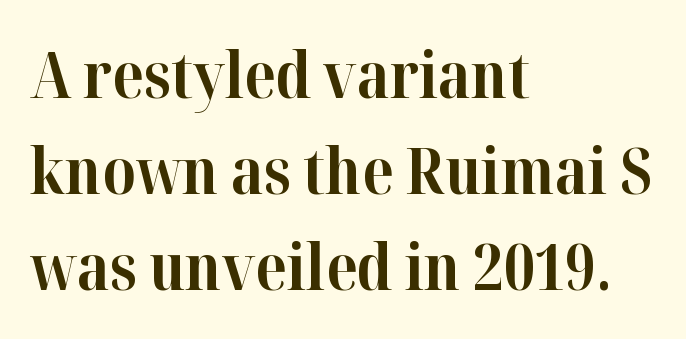
The image shows 63 px bold serif type, upright; set left-aligned, normal line spacing (1.52x), normal letter spacing, not underlined; high stroke contrast and a medium x-height.
